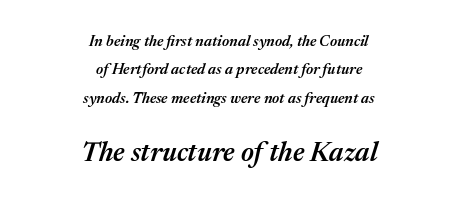
{"italic": "yes", "lean": "right", "slant_degrees": 17, "bold": "semi", "underline": "no", "align": "center", "line_spacing_ratio": 1.89, "letter_spacing": "normal", "letter_spacing_em": 0.0, "larger_block": "second", "size_ratio": 1.8, "glyph_px": 27}
